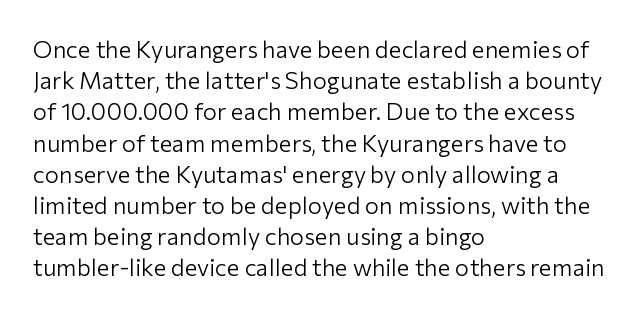
The image shows 24 px text type, upright; set left-aligned, normal line spacing (1.3x), normal letter spacing, not underlined.
